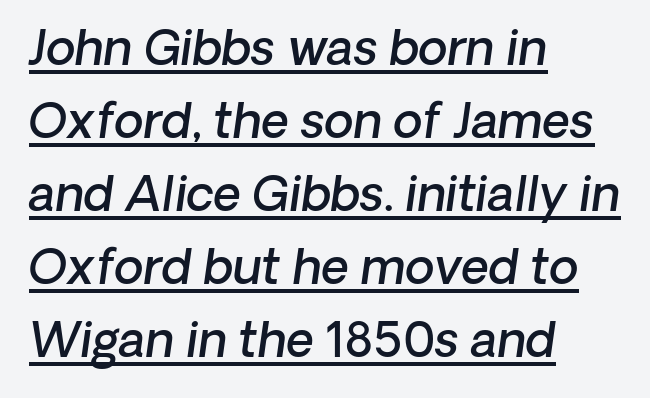
Q: Is the text bold? A: Semi-bold.
Q: Is the typeface a serif or a sans-serif typeface? A: Sans-serif.
Q: Is the text underlined? A: Yes.
Q: How is the paragraph aligned? A: Left-aligned.
Q: Is the spacing between letters normal or unusually wide? A: Normal.
Q: Is the spacing between lines tight, normal or loose? A: Normal.
Q: Width (condensed, normal, or wide)? A: Normal.
Q: Stroke contrast? A: Low.
Q: x-height? A: Medium.
Q: Monospaced? A: No.
